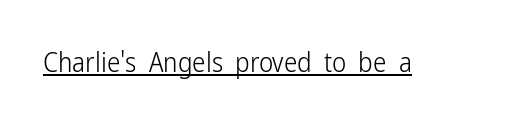
The image shows 27 px text type, upright; set normal letter spacing, underlined.
